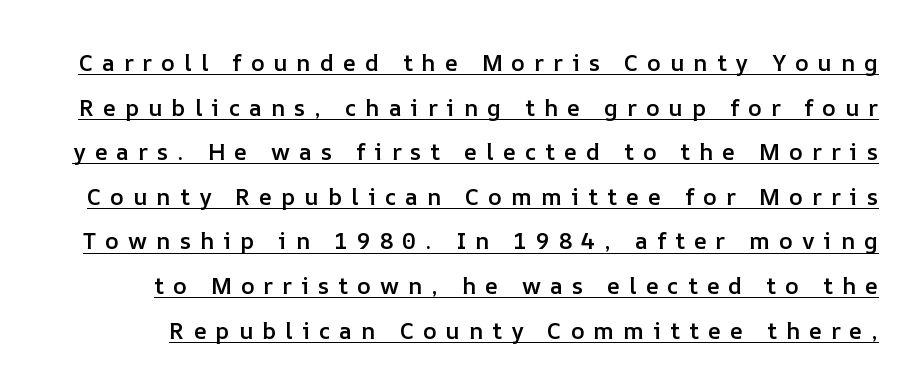
The string is rendered with underlining switched on. Every stem runs plumb, perpendicular to the baseline. A typesetter would call this heavily tracked-out type. The passage shown stacks its lines with a broad gap. A fair bit of extra ink — the face is semibold, not bold.
